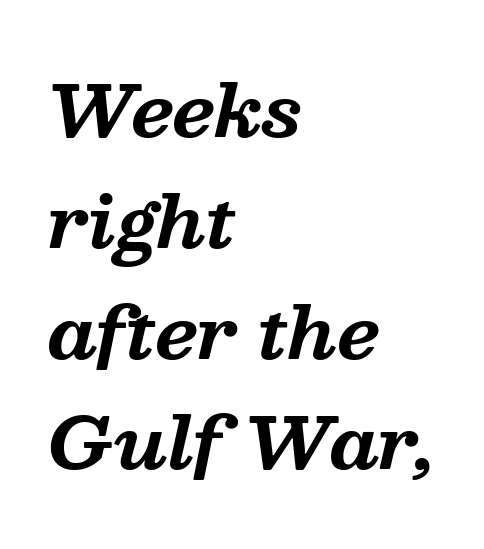
{"serif": "yes", "italic": "yes", "lean": "right", "slant_degrees": 13, "bold": "yes", "weight": "bold", "width": "normal", "stroke_contrast": "medium", "x_height": "medium", "monospaced": "no", "underline": "no", "align": "left", "line_spacing": "normal", "line_spacing_ratio": 1.56, "letter_spacing": "normal", "letter_spacing_em": 0.0, "glyph_px": 71}
